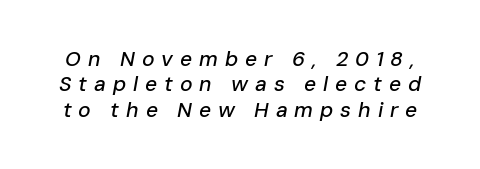
Q: Is the text italic (slanted)? A: Yes, it leans right by about 10 degrees.
Q: Is the text underlined? A: No.
Q: Is the spacing between letters normal or unusually wide? A: Unusually wide.
